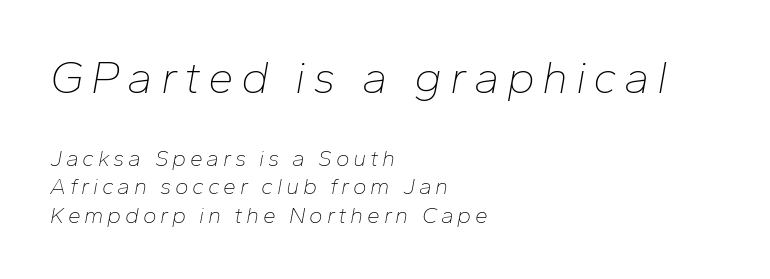
{"italic": "yes", "lean": "right", "slant_degrees": 10, "bold": "no", "weight": "thin", "width": "normal", "stroke_contrast": "low", "x_height": "medium", "monospaced": "no", "underline": "no", "align": "left", "line_spacing_ratio": 1.24, "larger_block": "first", "size_ratio": 2.0, "glyph_px": 46}
